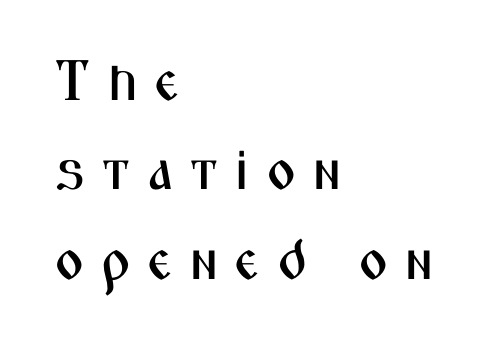
{"serif": "no", "italic": "no", "width": "condensed", "stroke_contrast": "medium", "x_height": "medium", "monospaced": "no", "underline": "no", "align": "left", "line_spacing": "normal", "line_spacing_ratio": 1.57, "letter_spacing": "wide", "letter_spacing_em": 0.29, "glyph_px": 57}
